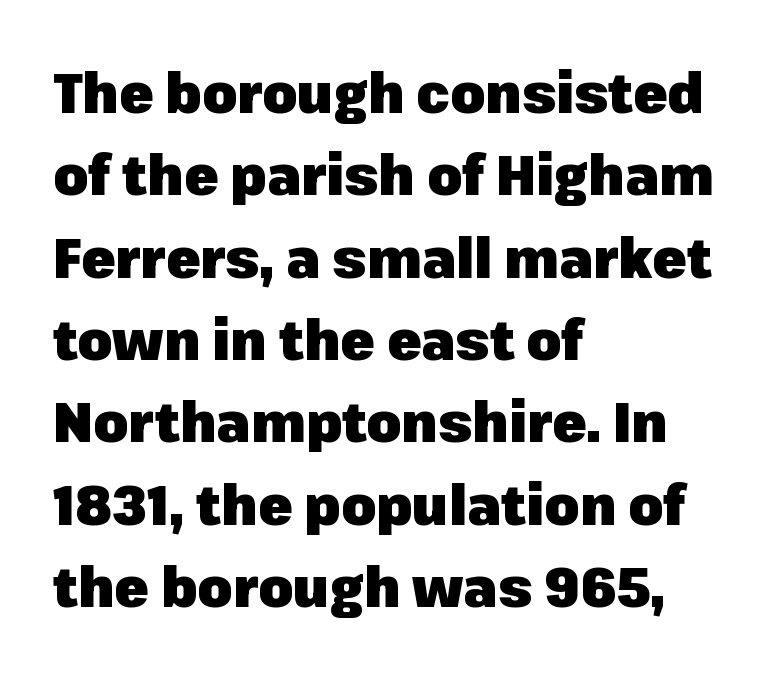
{"serif": "no", "italic": "no", "bold": "yes", "weight": "heavy", "width": "normal", "stroke_contrast": "low", "x_height": "medium", "monospaced": "no", "underline": "no", "align": "left", "line_spacing": "normal", "line_spacing_ratio": 1.47, "letter_spacing": "normal", "letter_spacing_em": 0.0, "glyph_px": 56}
